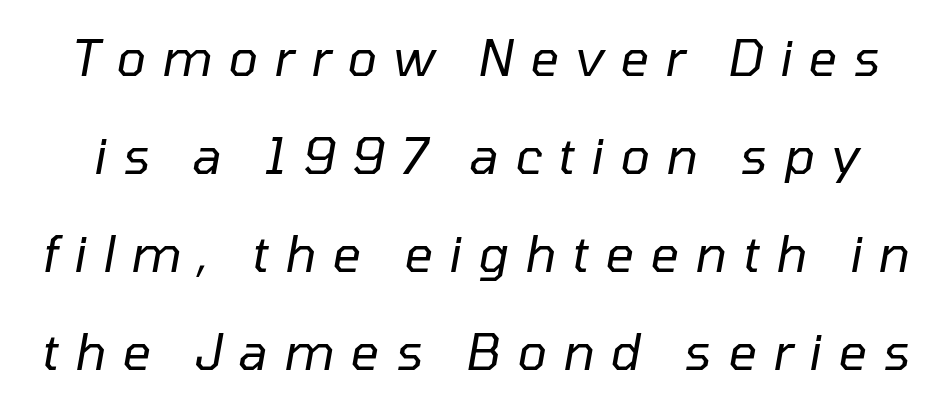
{"italic": "yes", "lean": "right", "slant_degrees": 10, "bold": "no", "weight": "regular", "width": "normal", "stroke_contrast": "low", "x_height": "medium", "monospaced": "no", "underline": "no", "line_spacing": "loose", "line_spacing_ratio": 1.96, "letter_spacing": "wide", "letter_spacing_em": 0.32, "glyph_px": 50}
